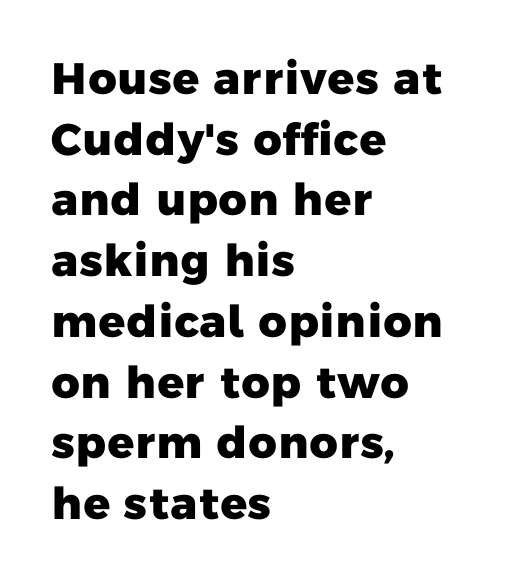
{"serif": "no", "bold": "yes", "weight": "heavy", "width": "normal", "stroke_contrast": "low", "x_height": "medium", "monospaced": "no", "underline": "no", "align": "left", "line_spacing": "normal", "line_spacing_ratio": 1.38, "letter_spacing": "normal", "letter_spacing_em": 0.0, "glyph_px": 44}
